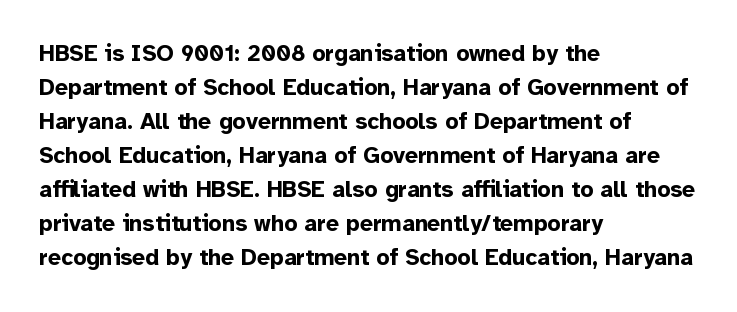
{"italic": "no", "bold": "yes", "underline": "no", "align": "left", "line_spacing": "normal", "line_spacing_ratio": 1.48, "letter_spacing": "normal", "letter_spacing_em": 0.0, "glyph_px": 23}
